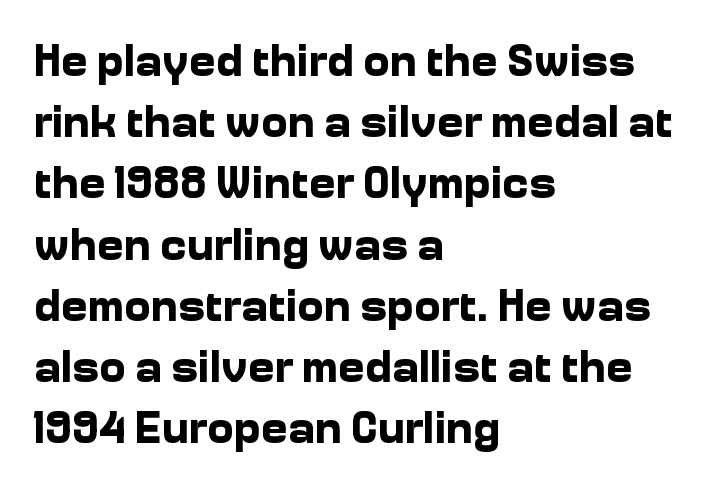
The image shows 45 px bold sans-serif type, upright; set left-aligned, normal line spacing (1.36x), normal letter spacing, not underlined; low stroke contrast and a medium x-height.
